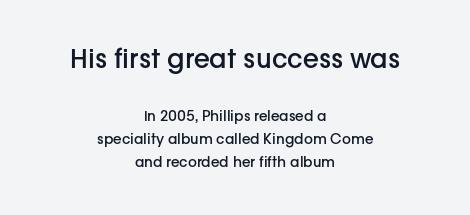
The letters stand straight up with perfectly vertical stems. Here the first block reads like a headline and the second like body copy. Is the block centered? Yes — each line is placed symmetrically about the middle. On the weight axis this lands at semibold, roughly 600. Honestly, the letter spacing is just normal — you wouldn't notice it.
